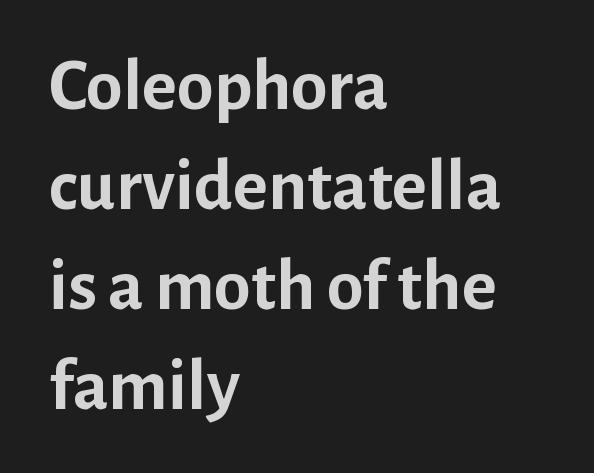
The image shows 74 px semibold sans-serif type, upright; set left-aligned, normal line spacing (1.35x), normal letter spacing, not underlined; low stroke contrast and a medium x-height.
